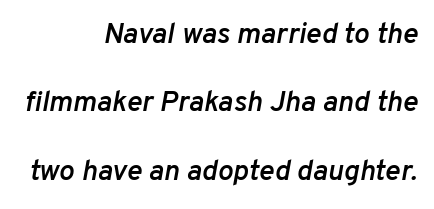
{"italic": "yes", "lean": "right", "slant_degrees": 10, "bold": "semi", "weight": "semibold", "width": "normal", "stroke_contrast": "low", "x_height": "medium", "monospaced": "no", "underline": "no", "align": "right", "line_spacing": "loose", "line_spacing_ratio": 2.36, "letter_spacing": "normal", "letter_spacing_em": 0.0, "glyph_px": 29}
